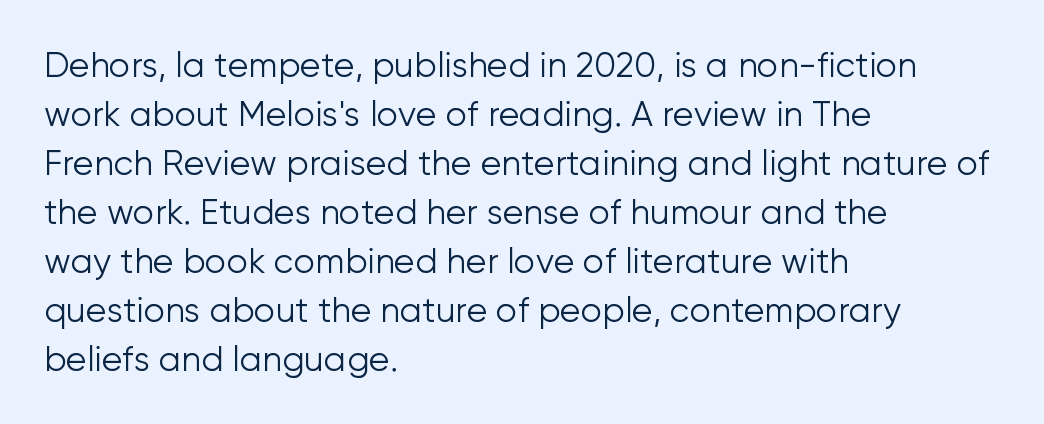
Each letter keeps its own natural width here, so spacing adapts to shape. Has an underline been added? It has not. Nothing unusual about the tracking: characters are spaced as the font intends. Designer's note — italics off, roman on.
